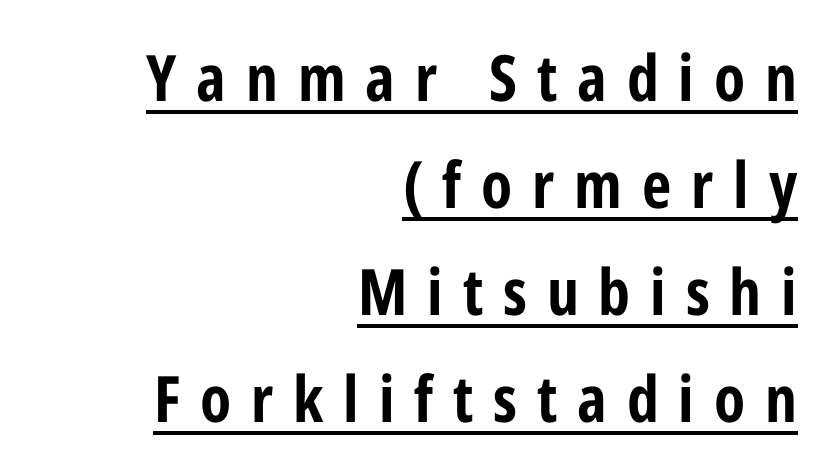
{"serif": "no", "italic": "no", "bold": "yes", "weight": "bold", "width": "condensed", "stroke_contrast": "low", "x_height": "medium", "monospaced": "no", "underline": "yes", "align": "right", "line_spacing": "normal", "line_spacing_ratio": 1.67, "letter_spacing": "wide", "letter_spacing_em": 0.31, "glyph_px": 64}
